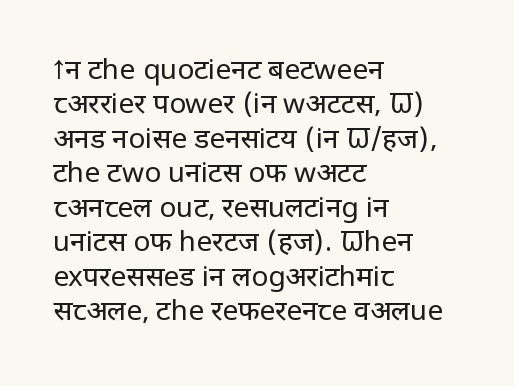
Q: Is the text bold? A: No.
Q: Is the text italic (slanted)? A: No, it is upright.
Q: Is the typeface a serif or a sans-serif typeface? A: Sans-serif.
Q: Is the text underlined? A: No.
Q: How is the paragraph aligned? A: Left-aligned.
Q: Is the spacing between letters normal or unusually wide? A: Normal.
Q: Width (condensed, normal, or wide)? A: Normal.
Q: Stroke contrast? A: Low.
Q: x-height? A: Large.
Q: Monospaced? A: No.
